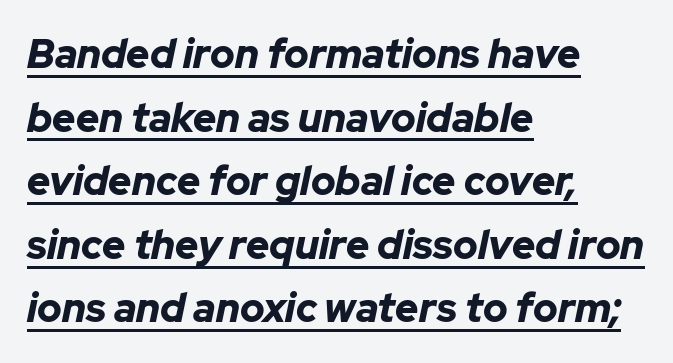
The image shows 40 px bold type, italic (leaning right); set left-aligned, normal line spacing (1.59x), normal letter spacing, underlined; low stroke contrast and a medium x-height.
